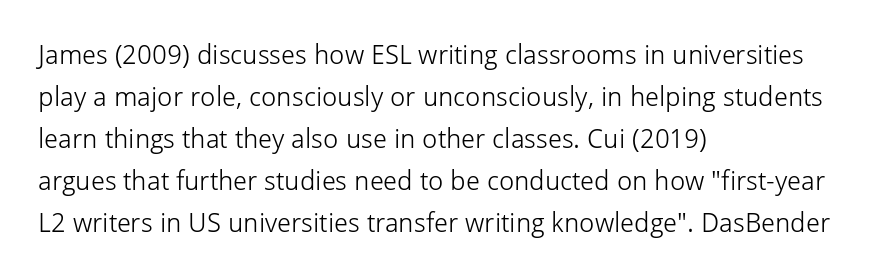
The image shows 27 px text type, upright; set left-aligned, normal line spacing (1.56x), normal letter spacing, not underlined.
